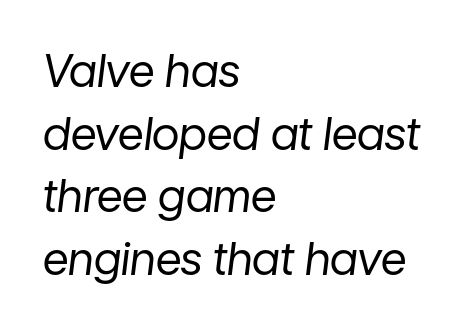
The space beneath each line is pristine and unruled. Every row of glyphs begins at an identical x-position on the left. Is this a fixed-width face? No — the glyphs have proportional, varying widths. Italic: yes, the glyphs are oblique. Line spacing here is normal.
